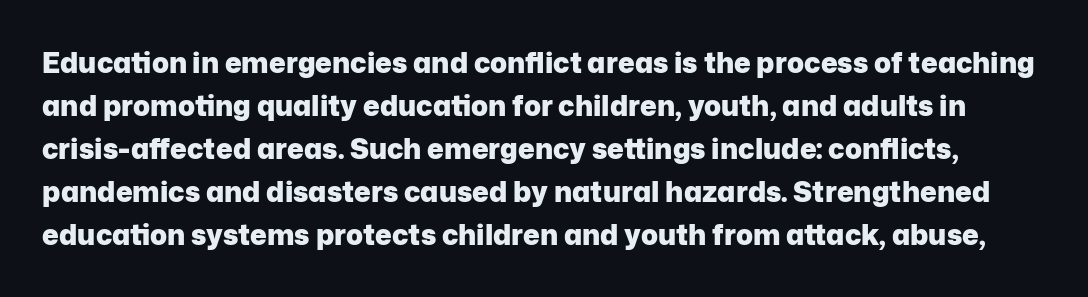
Q: Is the text bold? A: Yes.
Q: Is the text italic (slanted)? A: No, it is upright.
Q: Is the typeface a serif or a sans-serif typeface? A: Sans-serif.
Q: Is the text underlined? A: No.
Q: Is the spacing between letters normal or unusually wide? A: Normal.
Q: Is the spacing between lines tight, normal or loose? A: Normal.
Q: Width (condensed, normal, or wide)? A: Normal.
Q: Stroke contrast? A: Low.
Q: x-height? A: Medium.
Q: Monospaced? A: No.
